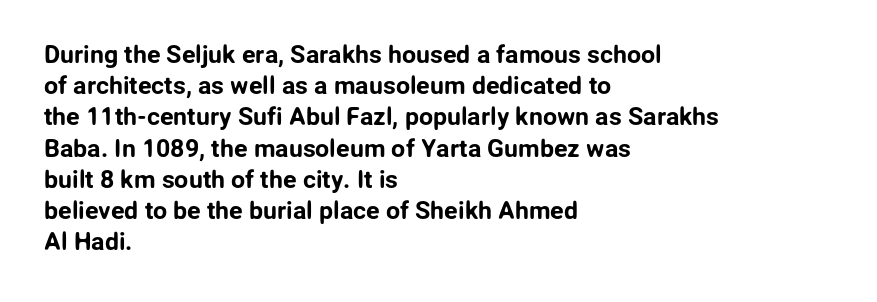
The image shows 25 px text type, upright; set left-aligned, normal line spacing (1.25x), normal letter spacing, not underlined.
